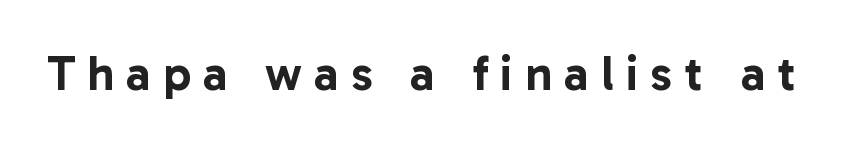
Q: Is the text italic (slanted)? A: No, it is upright.
Q: Is the typeface a serif or a sans-serif typeface? A: Sans-serif.
Q: Is the text underlined? A: No.
Q: Is the spacing between letters normal or unusually wide? A: Unusually wide.
Q: Width (condensed, normal, or wide)? A: Normal.
Q: Stroke contrast? A: Low.
Q: x-height? A: Medium.
Q: Monospaced? A: No.
